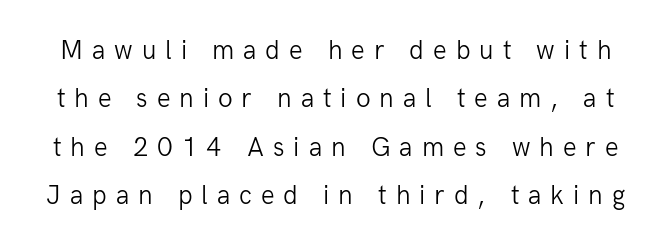
Q: Is the text bold? A: No.
Q: Is the text italic (slanted)? A: No, it is upright.
Q: Is the text underlined? A: No.
Q: Is the spacing between letters normal or unusually wide? A: Unusually wide.
